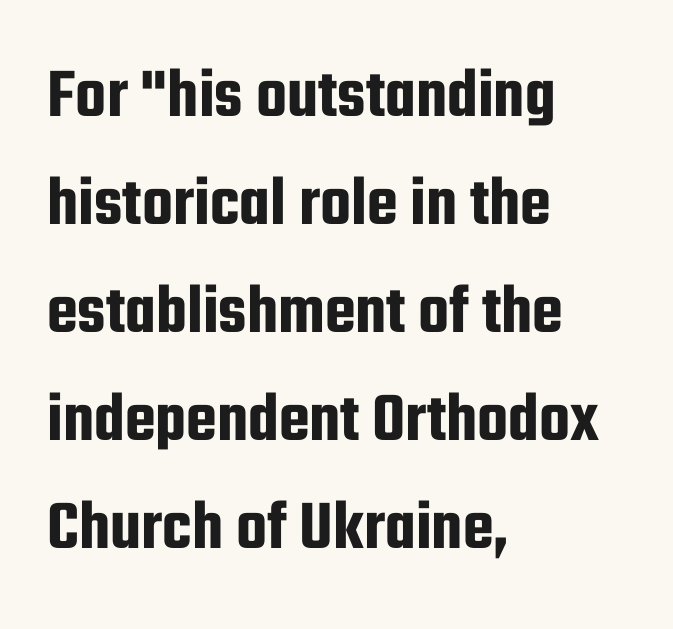
The image shows 71 px condensed sans-serif type, upright; set left-aligned, normal line spacing (1.52x), normal letter spacing, not underlined; low stroke contrast and a medium x-height.
